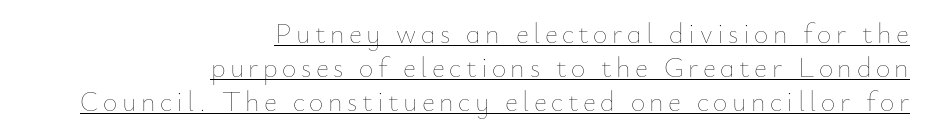
Q: Is the text bold? A: No.
Q: Is the text italic (slanted)? A: No, it is upright.
Q: Is the text underlined? A: Yes.
Q: How is the paragraph aligned? A: Right-aligned.
Q: Width (condensed, normal, or wide)? A: Normal.
Q: Stroke contrast? A: Low.
Q: x-height? A: Small.
Q: Monospaced? A: No.
